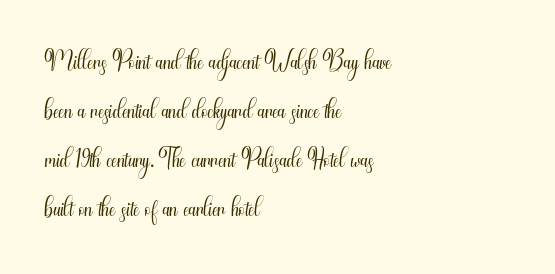
Unlike a traditional serif, this face leaves its strokes unadorned. Horizontal bands of white between lines are of average thickness. Stroke thickness stays within the range of a standard reading face or lighter.
